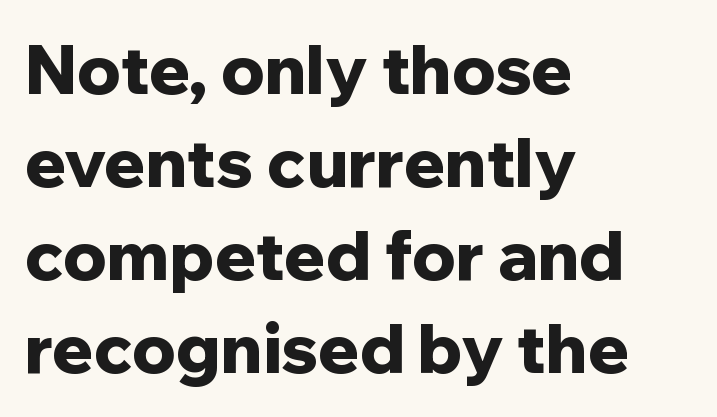
{"serif": "no", "italic": "no", "bold": "yes", "weight": "bold", "width": "normal", "stroke_contrast": "low", "x_height": "medium", "monospaced": "no", "underline": "no", "align": "left", "line_spacing": "normal", "line_spacing_ratio": 1.37, "letter_spacing": "normal", "letter_spacing_em": 0.0, "glyph_px": 68}
